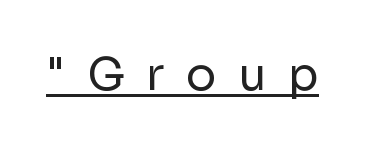
The image shows 45 px regular-weight sans-serif type, upright; set unusually wide letter spacing (+0.48 em), underlined; low stroke contrast and a medium x-height.
